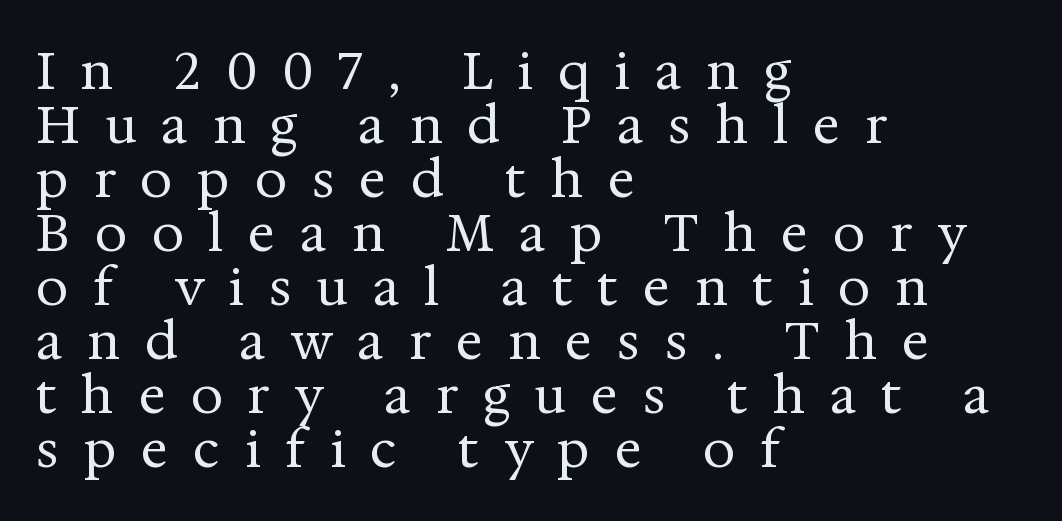
{"serif": "yes", "italic": "no", "bold": "no", "weight": "regular", "width": "normal", "stroke_contrast": "medium", "x_height": "medium", "monospaced": "no", "underline": "no", "align": "left", "line_spacing": "tight", "line_spacing_ratio": 1.06, "letter_spacing": "wide", "letter_spacing_em": 0.49, "glyph_px": 51}
